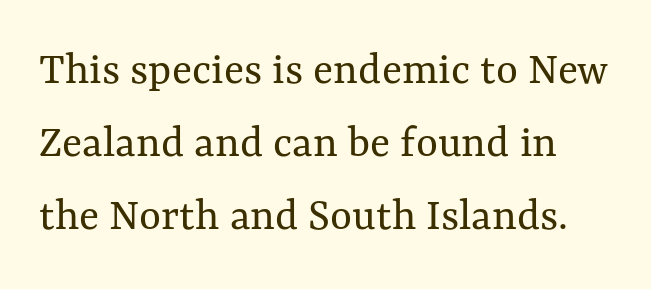
{"italic": "no", "bold": "no", "weight": "regular", "width": "normal", "stroke_contrast": "medium", "x_height": "medium", "monospaced": "no", "underline": "no", "line_spacing": "normal", "line_spacing_ratio": 1.55, "letter_spacing": "normal", "letter_spacing_em": 0.0, "glyph_px": 47}
